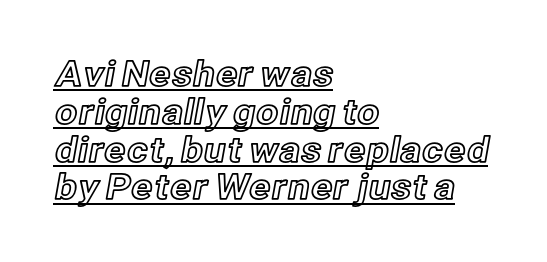
{"width": "normal", "x_height": "medium", "monospaced": "no", "underline": "yes", "align": "left", "line_spacing": "tight", "line_spacing_ratio": 1.08, "letter_spacing": "normal", "letter_spacing_em": 0.0, "glyph_px": 35}
